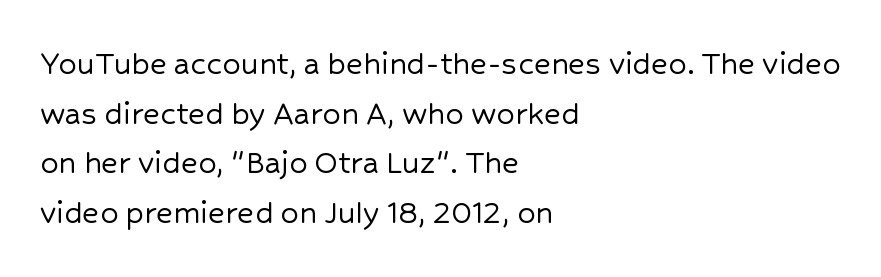
Font category for this specimen: sans-serif. What stands out about the letter spacing? Nothing — it is the standard amount. Proportional: the letters do not fall into vertical columns. The leading is moderate, giving the passage an even texture. The letters stand straight up with perfectly vertical stems.
